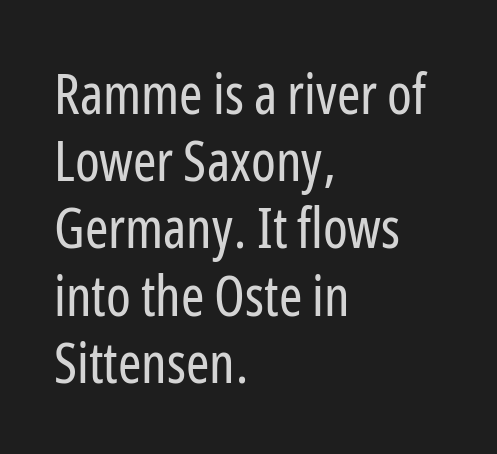
Ascenders rise straight up at ninety degrees. Is this a sans? Yes — the strokes have no serifs. The passage shown has conventional tracking throughout. Left-aligned paragraph, ragged on the right. Each row of text sits above clean, open space.
